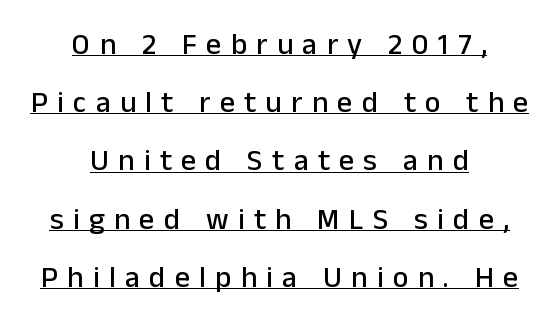
Varying glyph widths throughout — classic text-font behaviour. Which margin do the lines hug? Neither — every line sits in the middle. Look at the bottom of the vertical strokes: they stop flat, with no serifs. Substantial extra tracking has been applied to these lines.
